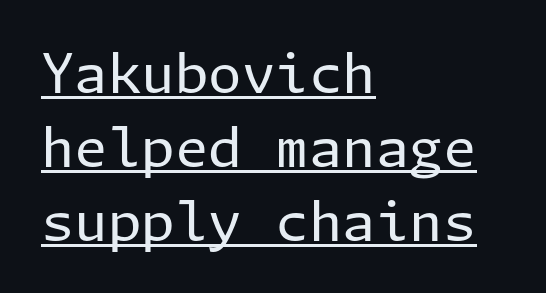
The image shows 54 px regular-weight sans-serif type, upright; set left-aligned, normal line spacing (1.37x), normal letter spacing, underlined; low stroke contrast and a medium x-height.
